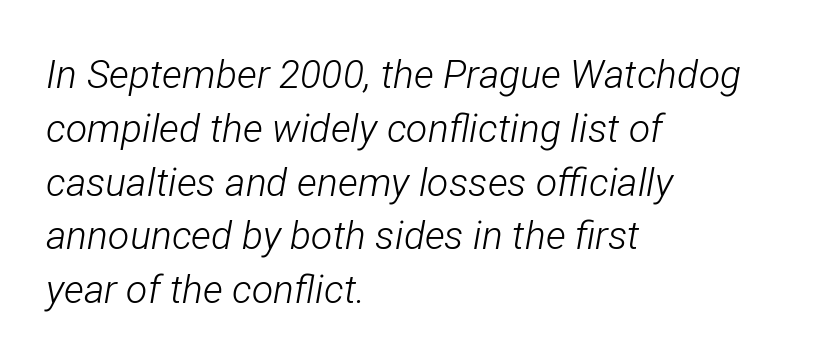
Q: Is the text bold? A: No.
Q: Is the text italic (slanted)? A: Yes, it leans right by about 12 degrees.
Q: Is the text underlined? A: No.
Q: How is the paragraph aligned? A: Left-aligned.
Q: Is the spacing between letters normal or unusually wide? A: Normal.
Q: Is the spacing between lines tight, normal or loose? A: Normal.
Q: Width (condensed, normal, or wide)? A: Condensed.
Q: Stroke contrast? A: Low.
Q: x-height? A: Medium.
Q: Monospaced? A: No.
